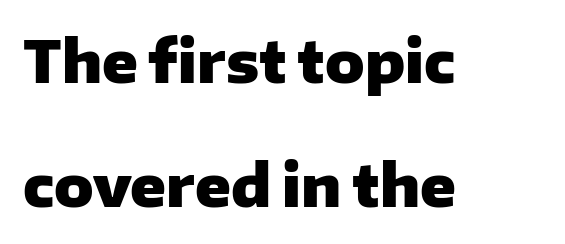
The image shows 58 px heavy sans-serif type, upright; set left-aligned, loose line spacing (2.14x), normal letter spacing, not underlined; low stroke contrast and a medium x-height.
